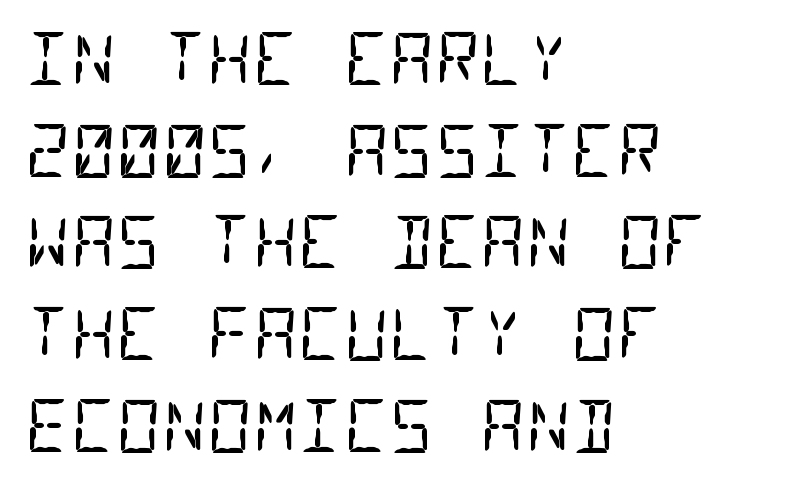
Q: Is the text bold? A: No.
Q: Is the typeface a serif or a sans-serif typeface? A: Sans-serif.
Q: Is the text underlined? A: No.
Q: How is the paragraph aligned? A: Left-aligned.
Q: Is the spacing between letters normal or unusually wide? A: Normal.
Q: Is the spacing between lines tight, normal or loose? A: Normal.
Q: Width (condensed, normal, or wide)? A: Condensed.
Q: Stroke contrast? A: Low.
Q: x-height? A: Large.
Q: Monospaced? A: Yes.
